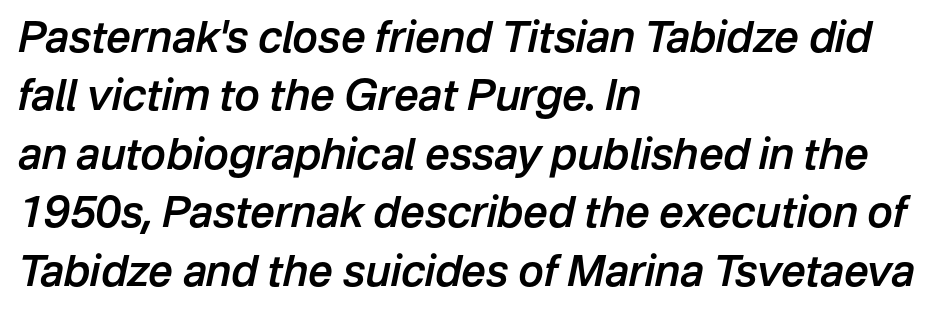
The image shows 43 px semibold type, italic (leaning right); set left-aligned, normal line spacing (1.36x), normal letter spacing, not underlined; low stroke contrast and a medium x-height.
